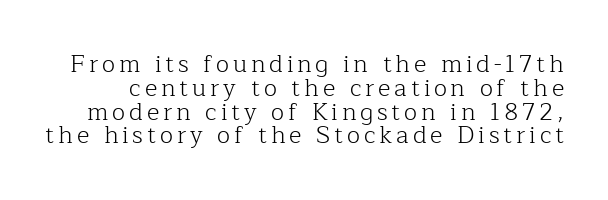
The image shows 24 px text type, upright; set tight line spacing (0.99x), not underlined.
